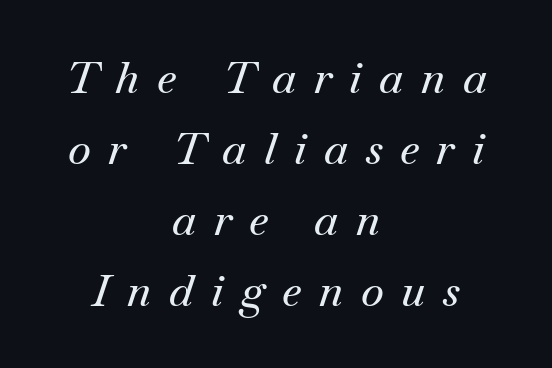
The rendering positions every line midway between the sides. The characters display serif detailing at their extremities. Quick note: italic. Loose tracking; the words dissolve into strings of separated letters. Summary of vertical rhythm: regular, with standard interline spacing.
